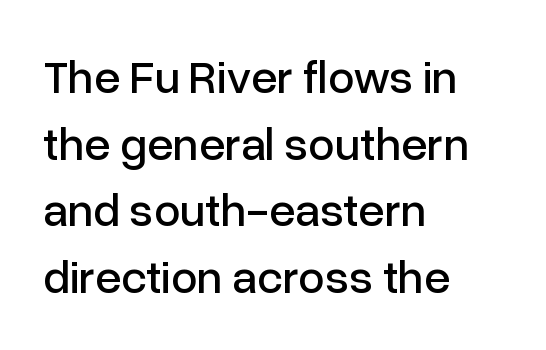
Q: Is the text italic (slanted)? A: No, it is upright.
Q: Is the typeface a serif or a sans-serif typeface? A: Sans-serif.
Q: Is the text underlined? A: No.
Q: How is the paragraph aligned? A: Left-aligned.
Q: Is the spacing between letters normal or unusually wide? A: Normal.
Q: Is the spacing between lines tight, normal or loose? A: Normal.
Q: Width (condensed, normal, or wide)? A: Normal.
Q: Stroke contrast? A: Low.
Q: x-height? A: Medium.
Q: Monospaced? A: No.
